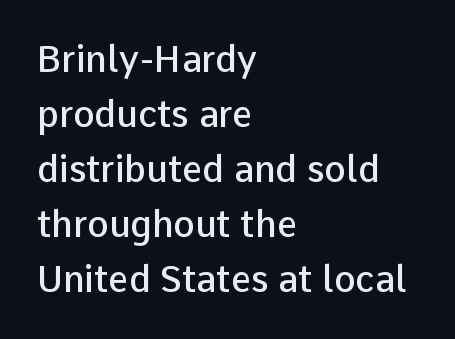
Q: Is the text bold? A: Semi-bold.
Q: Is the text italic (slanted)? A: No, it is upright.
Q: Is the typeface a serif or a sans-serif typeface? A: Sans-serif.
Q: Is the text underlined? A: No.
Q: How is the paragraph aligned? A: Left-aligned.
Q: Is the spacing between letters normal or unusually wide? A: Normal.
Q: Is the spacing between lines tight, normal or loose? A: Normal.
Q: Width (condensed, normal, or wide)? A: Normal.
Q: Stroke contrast? A: Low.
Q: x-height? A: Medium.
Q: Monospaced? A: No.
